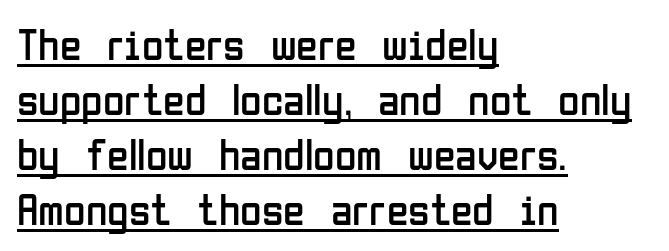
The image shows 44 px regular-weight, condensed sans-serif type, upright; set left-aligned, normal line spacing (1.25x), normal letter spacing, underlined; low stroke contrast and a medium x-height.
